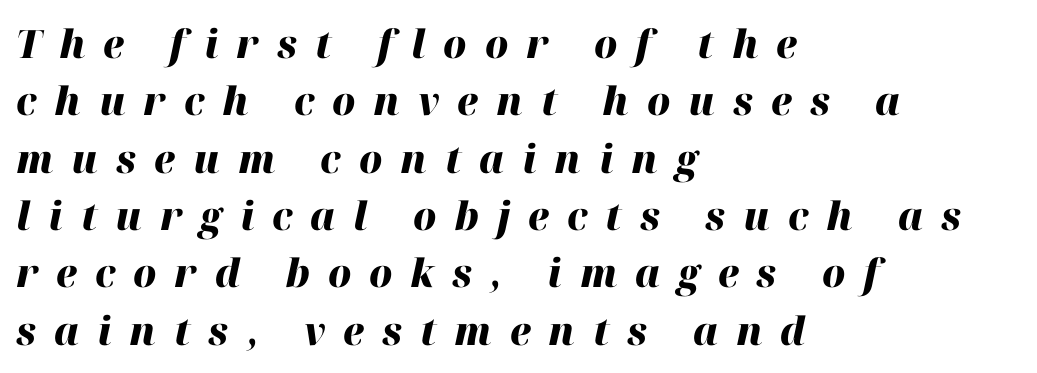
{"italic": "yes", "lean": "right", "slant_degrees": 12, "bold": "yes", "weight": "heavy", "width": "normal", "stroke_contrast": "high", "x_height": "medium", "monospaced": "no", "underline": "no", "align": "left", "line_spacing": "normal", "line_spacing_ratio": 1.47, "letter_spacing": "wide", "letter_spacing_em": 0.46, "glyph_px": 39}
